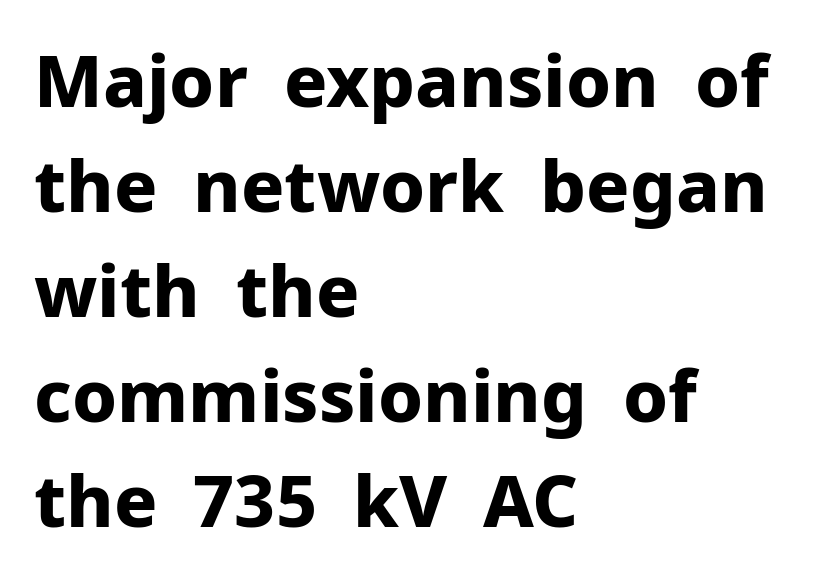
The image shows 72 px bold sans-serif type, upright; set left-aligned, normal line spacing (1.46x), normal letter spacing, not underlined; low stroke contrast and a medium x-height.
